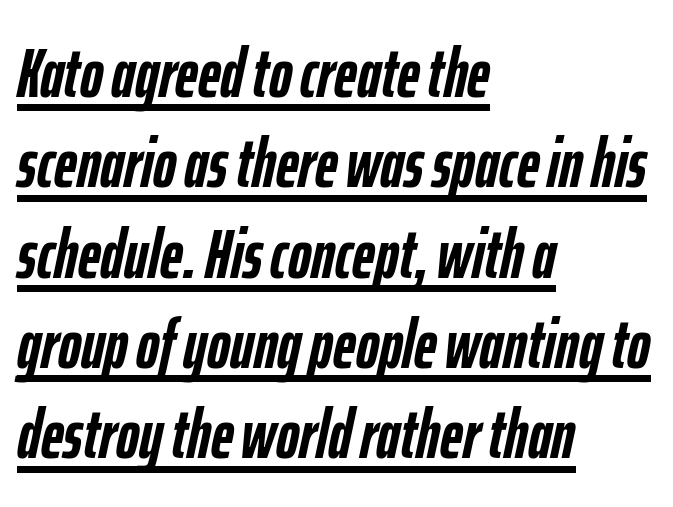
{"italic": "yes", "lean": "right", "slant_degrees": 12, "bold": "yes", "weight": "semibold", "width": "condensed", "stroke_contrast": "low", "x_height": "medium", "monospaced": "no", "underline": "yes", "align": "left", "line_spacing": "normal", "line_spacing_ratio": 1.29, "letter_spacing": "normal", "letter_spacing_em": 0.0, "glyph_px": 70}
